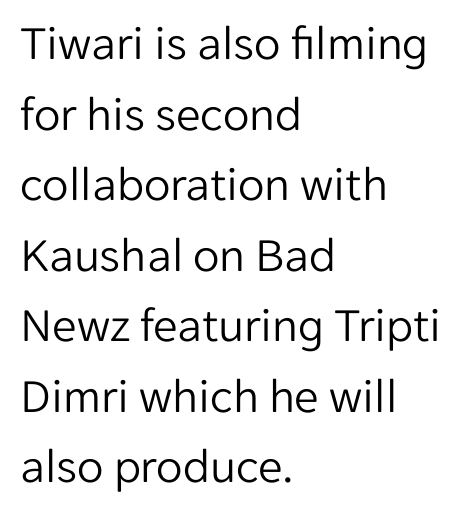
Q: Is the text bold? A: No.
Q: Is the text italic (slanted)? A: No, it is upright.
Q: Is the typeface a serif or a sans-serif typeface? A: Sans-serif.
Q: Is the text underlined? A: No.
Q: How is the paragraph aligned? A: Left-aligned.
Q: Is the spacing between letters normal or unusually wide? A: Normal.
Q: Is the spacing between lines tight, normal or loose? A: Normal.
Q: Width (condensed, normal, or wide)? A: Normal.
Q: Stroke contrast? A: Low.
Q: x-height? A: Medium.
Q: Monospaced? A: No.
